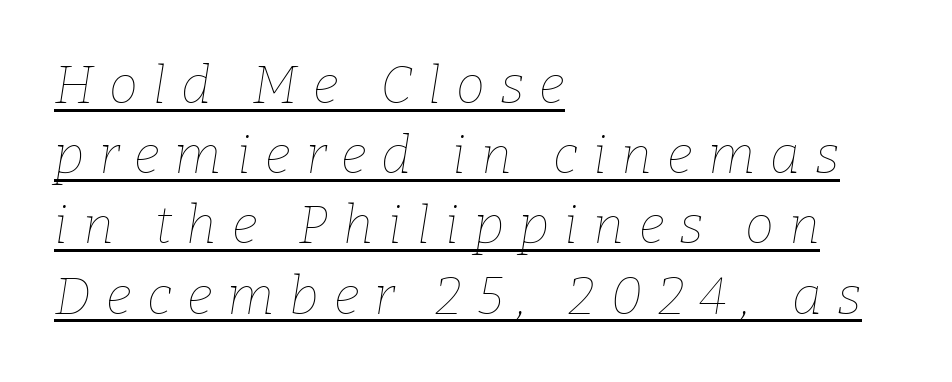
{"italic": "yes", "lean": "right", "slant_degrees": 9, "bold": "no", "weight": "thin", "width": "normal", "stroke_contrast": "low", "x_height": "medium", "monospaced": "no", "underline": "yes", "align": "left", "line_spacing": "normal", "line_spacing_ratio": 1.35, "letter_spacing": "wide", "letter_spacing_em": 0.29, "glyph_px": 52}
